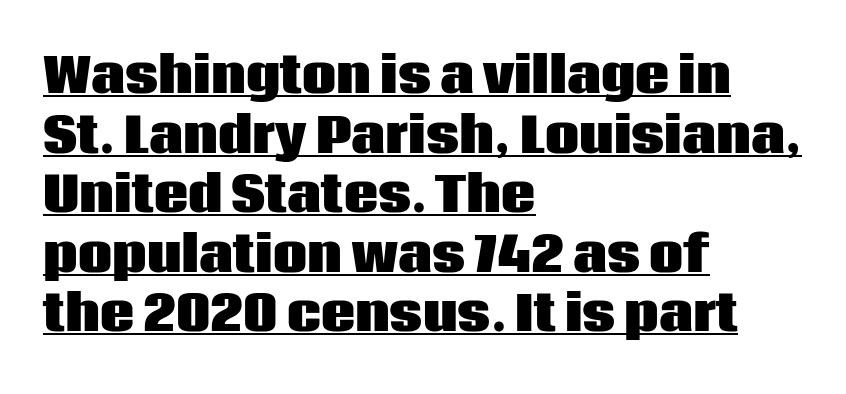
The image shows 48 px heavy sans-serif type, upright; set left-aligned, line spacing 1.24x, normal letter spacing, underlined; low stroke contrast and a large x-height.
